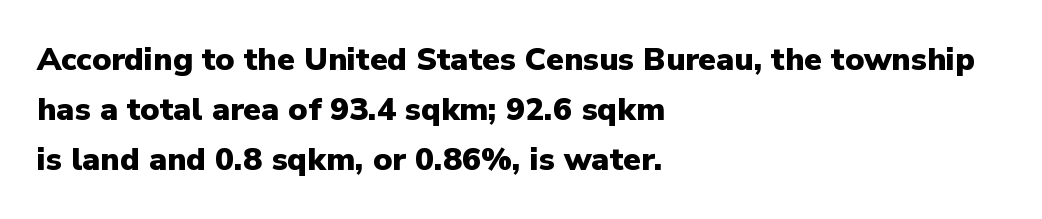
{"serif": "no", "italic": "no", "bold": "yes", "weight": "heavy", "width": "normal", "stroke_contrast": "low", "x_height": "medium", "monospaced": "no", "underline": "no", "align": "left", "line_spacing": "normal", "line_spacing_ratio": 1.56, "letter_spacing": "normal", "letter_spacing_em": 0.0, "glyph_px": 32}
